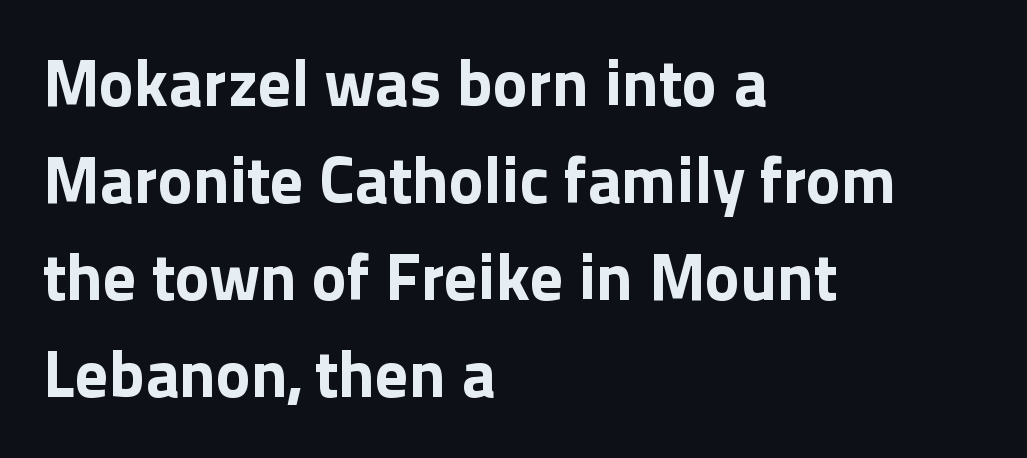
The image shows 66 px bold sans-serif type, upright; set left-aligned, normal line spacing (1.47x), normal letter spacing, not underlined; a medium x-height.
